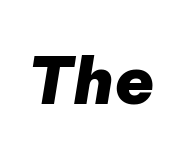
{"italic": "yes", "lean": "right", "slant_degrees": 9, "bold": "yes", "weight": "heavy", "width": "normal", "stroke_contrast": "low", "x_height": "medium", "monospaced": "no", "underline": "no", "letter_spacing": "normal", "letter_spacing_em": 0.0, "glyph_px": 65}
